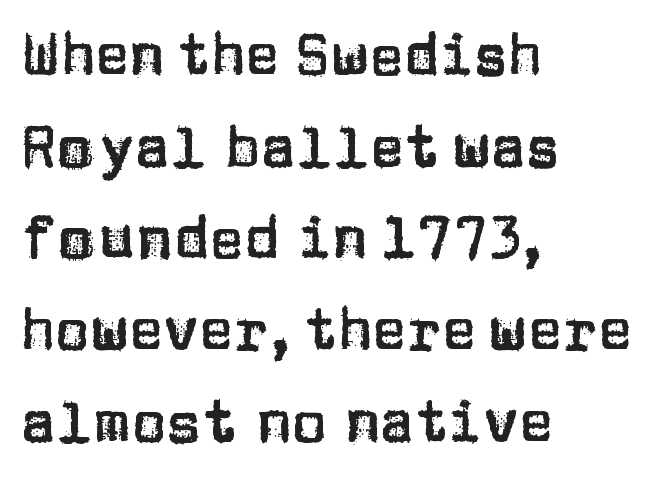
Q: Is the text italic (slanted)? A: No, it is upright.
Q: Is the typeface a serif or a sans-serif typeface? A: Sans-serif.
Q: Is the text underlined? A: No.
Q: How is the paragraph aligned? A: Left-aligned.
Q: Is the spacing between letters normal or unusually wide? A: Normal.
Q: Is the spacing between lines tight, normal or loose? A: Normal.
Q: Width (condensed, normal, or wide)? A: Normal.
Q: Stroke contrast? A: Low.
Q: x-height? A: Large.
Q: Monospaced? A: No.
